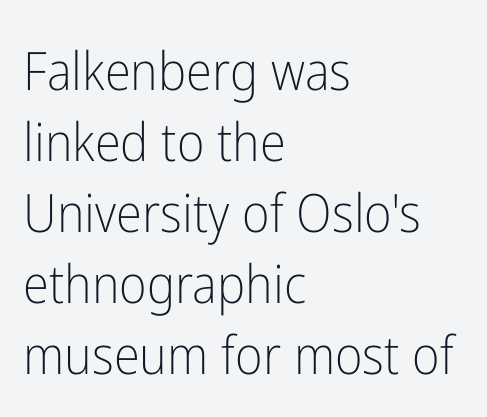
Q: Is the text bold? A: No.
Q: Is the text italic (slanted)? A: No, it is upright.
Q: Is the typeface a serif or a sans-serif typeface? A: Sans-serif.
Q: Is the text underlined? A: No.
Q: How is the paragraph aligned? A: Left-aligned.
Q: Is the spacing between letters normal or unusually wide? A: Normal.
Q: Is the spacing between lines tight, normal or loose? A: Normal.
Q: Width (condensed, normal, or wide)? A: Condensed.
Q: Stroke contrast? A: Low.
Q: x-height? A: Medium.
Q: Monospaced? A: No.
